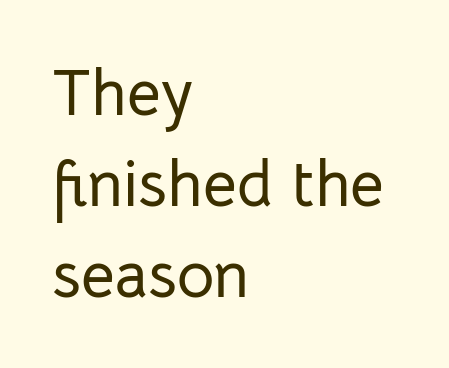
{"serif": "no", "italic": "no", "width": "normal", "stroke_contrast": "low", "x_height": "medium", "monospaced": "no", "underline": "no", "align": "left", "line_spacing": "normal", "line_spacing_ratio": 1.4, "letter_spacing": "normal", "letter_spacing_em": 0.0, "glyph_px": 65}
